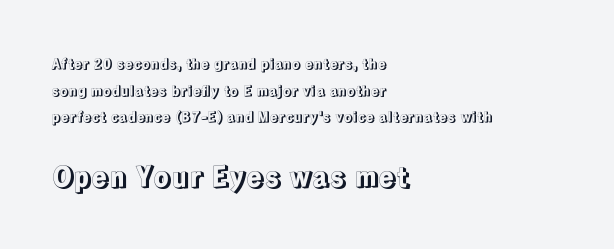
These two chunks differ in scale, with the bottom chunk taking the larger measure. You could fit nearly another row in the gap between these rows. Upright lettering throughout. This sample has the flowing, uneven cadence of proportional lettering.
